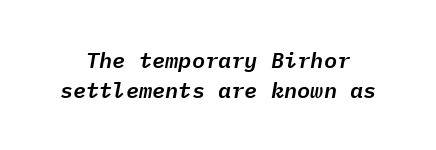
Q: Is the text italic (slanted)? A: Yes, it leans right by about 9 degrees.
Q: Is the text underlined? A: No.
Q: Is the spacing between letters normal or unusually wide? A: Normal.
Q: Is the spacing between lines tight, normal or loose? A: Normal.
